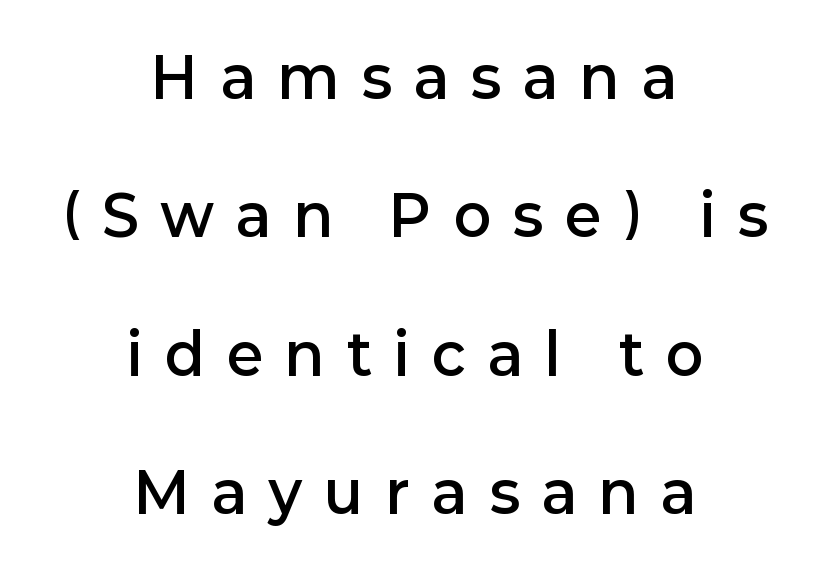
Weight: semibold (demi). Check the space under the baseline: it is left empty. The leading is generous, giving the passage an open texture. Character widths vary here, with narrow letters taking less room than wide ones.
